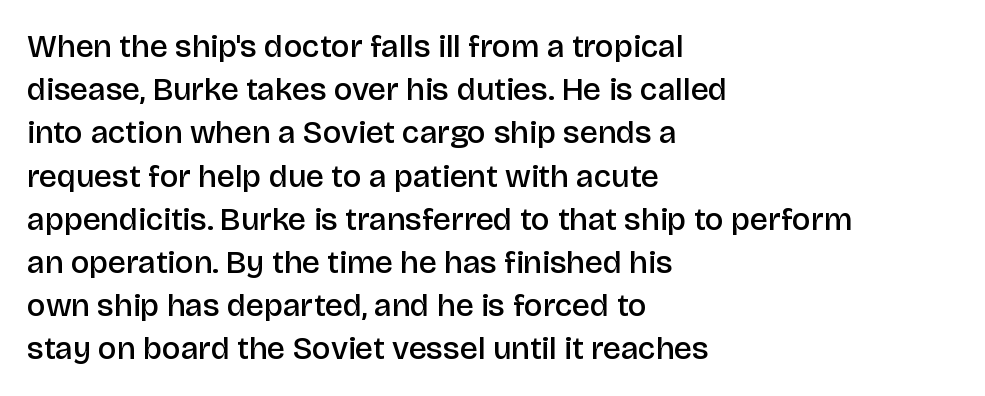
Q: Is the text bold? A: Semi-bold.
Q: Is the text italic (slanted)? A: No, it is upright.
Q: Is the typeface a serif or a sans-serif typeface? A: Sans-serif.
Q: Is the text underlined? A: No.
Q: How is the paragraph aligned? A: Left-aligned.
Q: Is the spacing between letters normal or unusually wide? A: Normal.
Q: Is the spacing between lines tight, normal or loose? A: Normal.
Q: Width (condensed, normal, or wide)? A: Normal.
Q: Stroke contrast? A: Low.
Q: x-height? A: Large.
Q: Monospaced? A: No.
